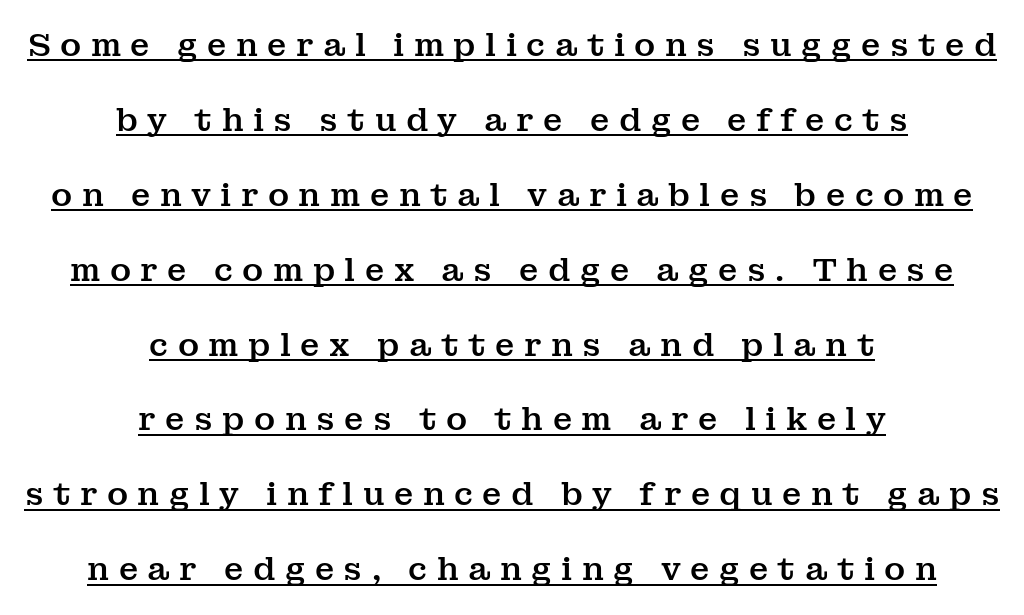
{"serif": "yes", "italic": "no", "width": "normal", "stroke_contrast": "medium", "x_height": "medium", "monospaced": "no", "underline": "yes", "align": "center", "line_spacing": "loose", "line_spacing_ratio": 2.34, "letter_spacing": "wide", "letter_spacing_em": 0.29, "glyph_px": 32}
